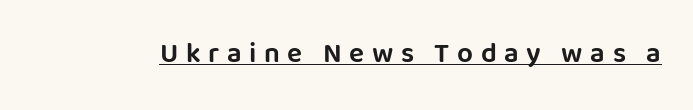
The image shows 28 px sans-serif type, upright; set unusually wide letter spacing (+0.27 em), underlined; low stroke contrast and a large x-height.
